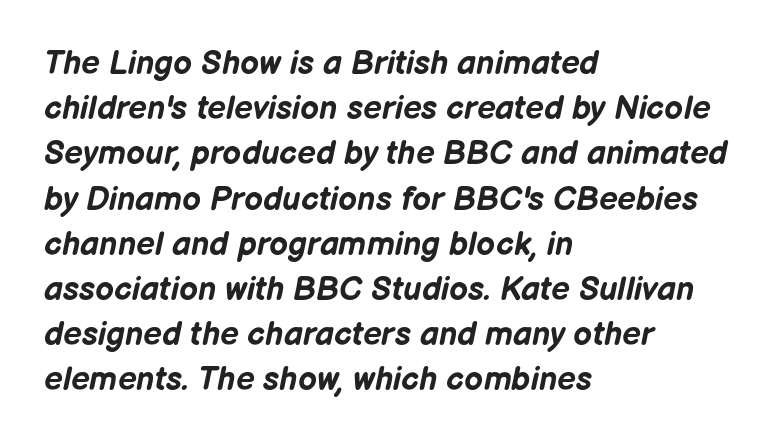
{"italic": "yes", "lean": "right", "slant_degrees": 12, "bold": "yes", "weight": "bold", "width": "normal", "stroke_contrast": "low", "x_height": "medium", "monospaced": "no", "underline": "no", "align": "left", "line_spacing": "normal", "line_spacing_ratio": 1.37, "letter_spacing": "normal", "letter_spacing_em": 0.0, "glyph_px": 33}
